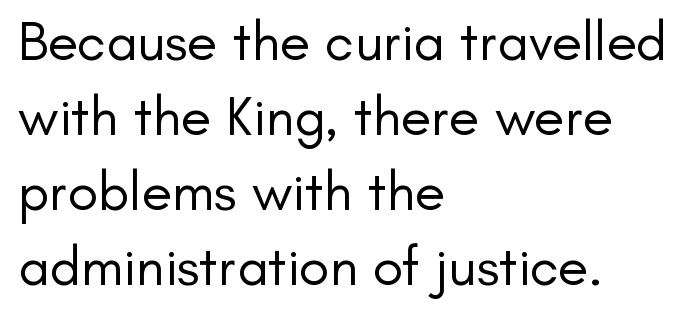
Q: Is the text bold? A: No.
Q: Is the text italic (slanted)? A: No, it is upright.
Q: Is the typeface a serif or a sans-serif typeface? A: Sans-serif.
Q: Is the text underlined? A: No.
Q: How is the paragraph aligned? A: Left-aligned.
Q: Is the spacing between letters normal or unusually wide? A: Normal.
Q: Is the spacing between lines tight, normal or loose? A: Normal.
Q: Width (condensed, normal, or wide)? A: Normal.
Q: Stroke contrast? A: Low.
Q: x-height? A: Small.
Q: Monospaced? A: No.
